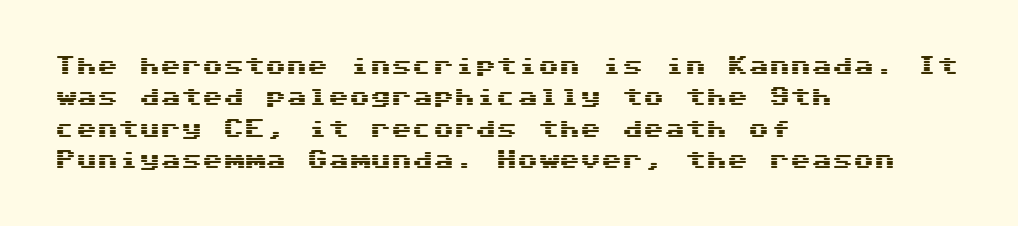
Q: Is the text italic (slanted)? A: No, it is upright.
Q: Is the text underlined? A: No.
Q: How is the paragraph aligned? A: Left-aligned.
Q: Is the spacing between letters normal or unusually wide? A: Normal.
Q: Is the spacing between lines tight, normal or loose? A: Normal.
